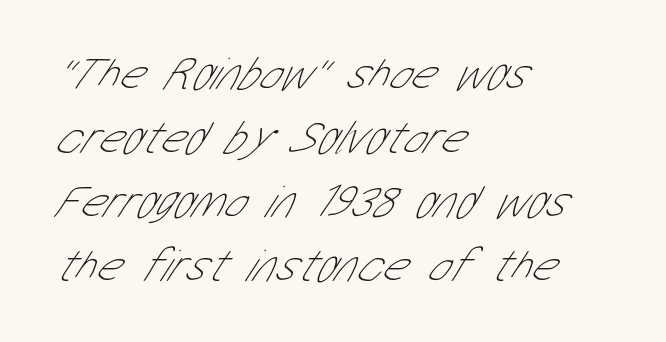
A classic flush-left, rag-right setting is used for this passage. The face used here is a sans, in the tradition of grotesques and geometrics. On a weight scale, this lands at 450 or below. The letterforms sit shoulder to shoulder at normal distance. Only glyphs here, with clear space below each row.
